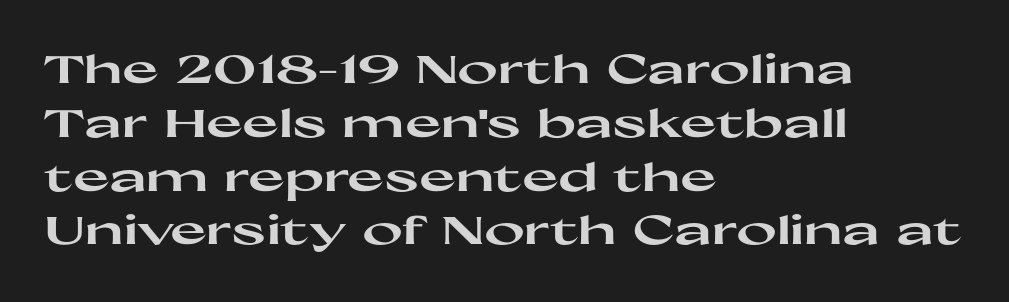
Vertical spacing — default. The letters sit at their default tracking, neither squeezed nor spread. Glance below the letters and you will spot only blank space. Chunky letters — that's bold for sure.
